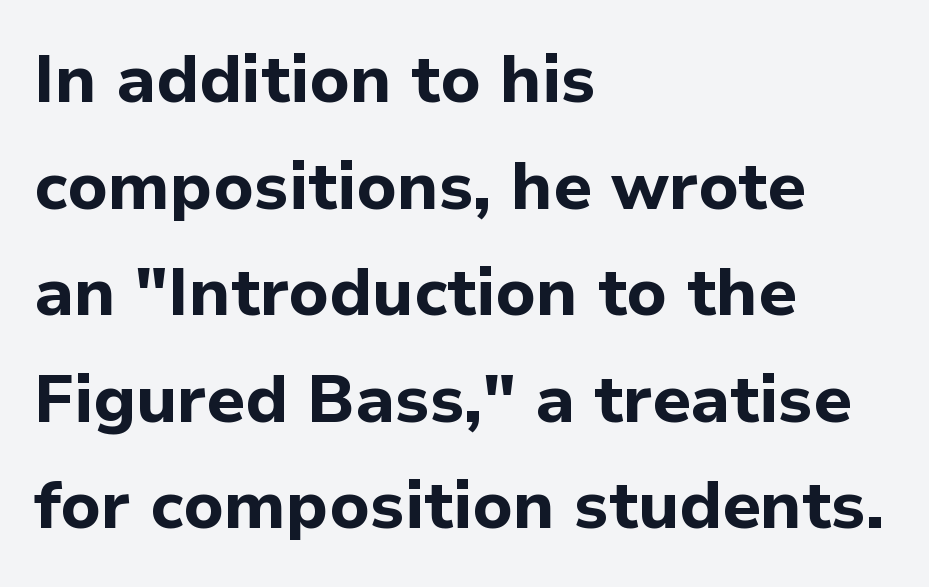
{"serif": "no", "italic": "no", "bold": "yes", "weight": "bold", "width": "normal", "stroke_contrast": "low", "x_height": "medium", "monospaced": "no", "underline": "no", "align": "left", "line_spacing": "normal", "line_spacing_ratio": 1.59, "letter_spacing": "normal", "letter_spacing_em": 0.0, "glyph_px": 67}
